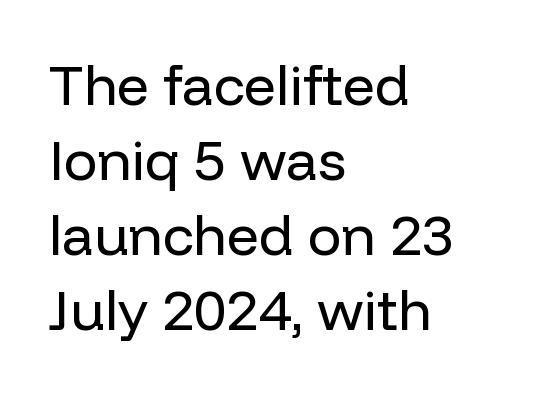
Q: Is the text bold? A: No.
Q: Is the text italic (slanted)? A: No, it is upright.
Q: Is the typeface a serif or a sans-serif typeface? A: Sans-serif.
Q: Is the text underlined? A: No.
Q: How is the paragraph aligned? A: Left-aligned.
Q: Is the spacing between letters normal or unusually wide? A: Normal.
Q: Is the spacing between lines tight, normal or loose? A: Normal.
Q: Width (condensed, normal, or wide)? A: Normal.
Q: Stroke contrast? A: Low.
Q: x-height? A: Medium.
Q: Monospaced? A: No.
